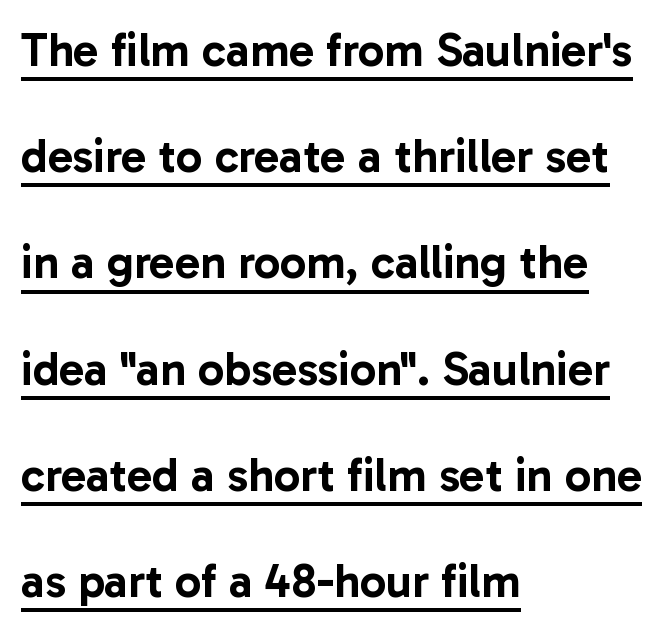
The image shows 47 px sans-serif type, upright; set left-aligned, loose line spacing (2.26x), normal letter spacing, underlined; low stroke contrast and a medium x-height.
